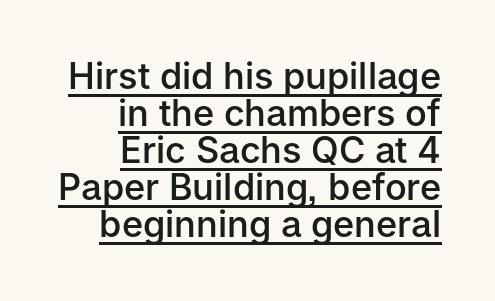
{"serif": "no", "italic": "no", "bold": "semi", "weight": "semibold", "width": "normal", "stroke_contrast": "low", "x_height": "medium", "monospaced": "no", "underline": "yes", "align": "right", "line_spacing": "tight", "line_spacing_ratio": 1.03, "letter_spacing": "normal", "letter_spacing_em": 0.0, "glyph_px": 36}
